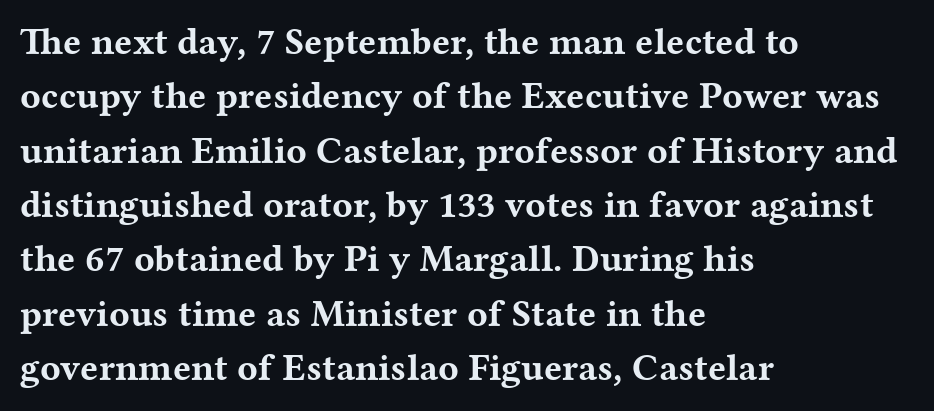
Glance below the letters and you will spot only blank space. The glyphs in this specimen are seriffed. The lettering stays uniformly vertical, giving the passage a roman look. The face used here is proportionally spaced, like ordinary book or web type. Typographic density is high because the face is bold. Vertical spacing — default.
